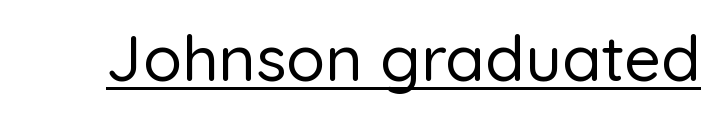
Do the letters lean? They stand straight. The line texture is even and compact thanks to regular tracking. Character widths vary here, with narrow letters taking less room than wide ones. The words here are underlined. The font family rendered here belongs to the sans-serif group.
